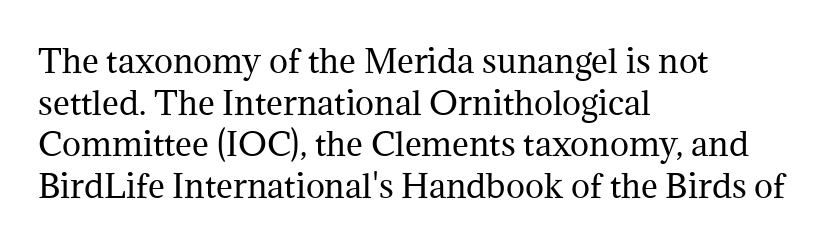
Q: Is the text bold? A: No.
Q: Is the text italic (slanted)? A: No, it is upright.
Q: Is the typeface a serif or a sans-serif typeface? A: Serif.
Q: Is the text underlined? A: No.
Q: How is the paragraph aligned? A: Left-aligned.
Q: Is the spacing between letters normal or unusually wide? A: Normal.
Q: Is the spacing between lines tight, normal or loose? A: Normal.
Q: Width (condensed, normal, or wide)? A: Normal.
Q: Stroke contrast? A: Medium.
Q: x-height? A: Medium.
Q: Monospaced? A: No.
